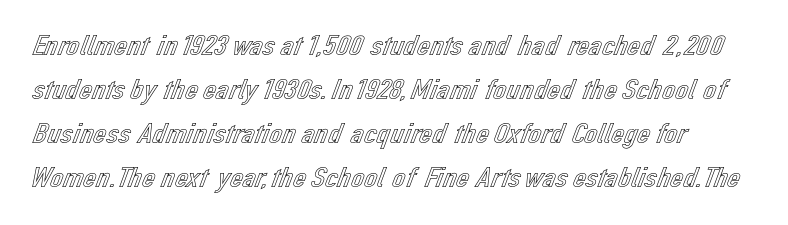
{"width": "normal", "x_height": "medium", "monospaced": "no", "underline": "no", "line_spacing": "normal", "line_spacing_ratio": 1.52, "letter_spacing": "normal", "letter_spacing_em": 0.0, "glyph_px": 29}
